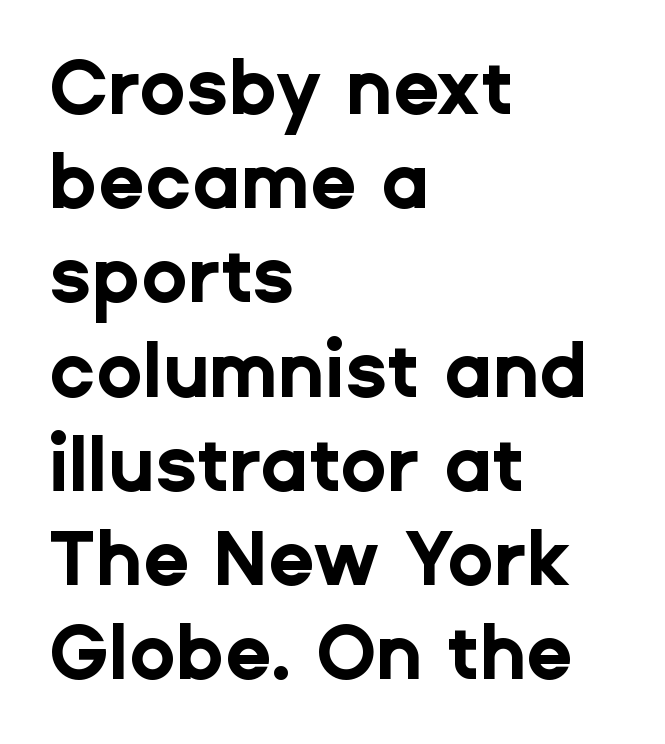
Heavy-handed strokes throughout: this text is bold. Designer's note — italics off, roman on. A typesetter would call this zero additional tracking. Clear beneath every line of the passage. Grotesque or geometric, the face here clearly has no serifs.
